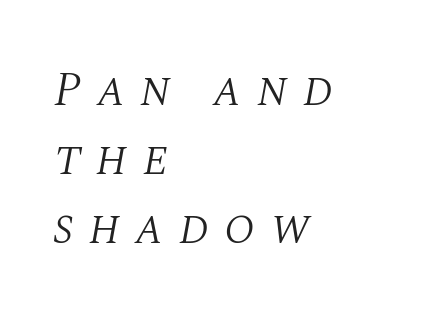
Q: Is the text bold? A: No.
Q: Is the text italic (slanted)? A: Yes, it leans right by about 10 degrees.
Q: Is the typeface a serif or a sans-serif typeface? A: Serif.
Q: Is the text underlined? A: No.
Q: How is the paragraph aligned? A: Left-aligned.
Q: Is the spacing between letters normal or unusually wide? A: Unusually wide.
Q: Is the spacing between lines tight, normal or loose? A: Normal.
Q: Width (condensed, normal, or wide)? A: Normal.
Q: Stroke contrast? A: Medium.
Q: x-height? A: Large.
Q: Monospaced? A: No.
